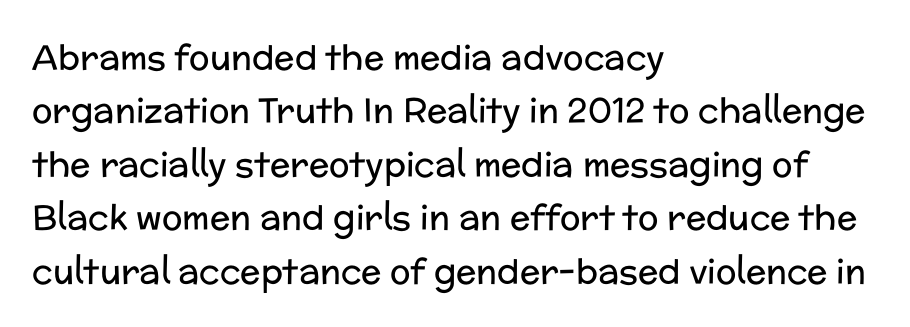
Q: Is the text bold? A: No.
Q: Is the text italic (slanted)? A: No, it is upright.
Q: Is the typeface a serif or a sans-serif typeface? A: Sans-serif.
Q: Is the text underlined? A: No.
Q: How is the paragraph aligned? A: Left-aligned.
Q: Is the spacing between letters normal or unusually wide? A: Normal.
Q: Is the spacing between lines tight, normal or loose? A: Normal.
Q: Width (condensed, normal, or wide)? A: Normal.
Q: Stroke contrast? A: Low.
Q: x-height? A: Medium.
Q: Monospaced? A: No.
